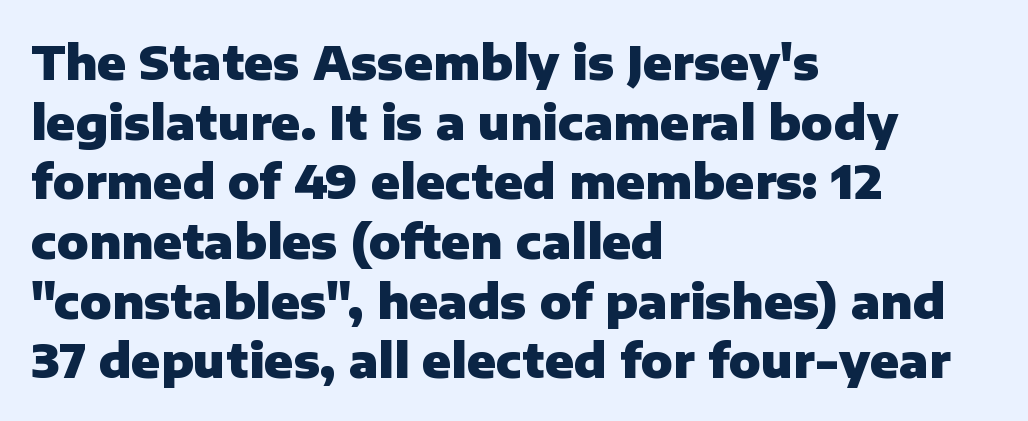
Q: Is the text bold? A: Yes.
Q: Is the text italic (slanted)? A: No, it is upright.
Q: Is the typeface a serif or a sans-serif typeface? A: Sans-serif.
Q: Is the text underlined? A: No.
Q: How is the paragraph aligned? A: Left-aligned.
Q: Is the spacing between letters normal or unusually wide? A: Normal.
Q: Is the spacing between lines tight, normal or loose? A: Normal.
Q: Width (condensed, normal, or wide)? A: Normal.
Q: Stroke contrast? A: Low.
Q: x-height? A: Medium.
Q: Monospaced? A: No.
